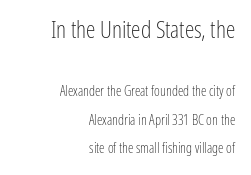
Q: Is the text bold? A: No.
Q: Is the text italic (slanted)? A: No, it is upright.
Q: Is the text underlined? A: No.
Q: How is the paragraph aligned? A: Right-aligned.
Q: Is the spacing between letters normal or unusually wide? A: Normal.
Q: Is the spacing between lines tight, normal or loose? A: Loose.
Q: Which block of text is set in a larger size, the first (top) or the second (bottom)? A: The first (top) one.
